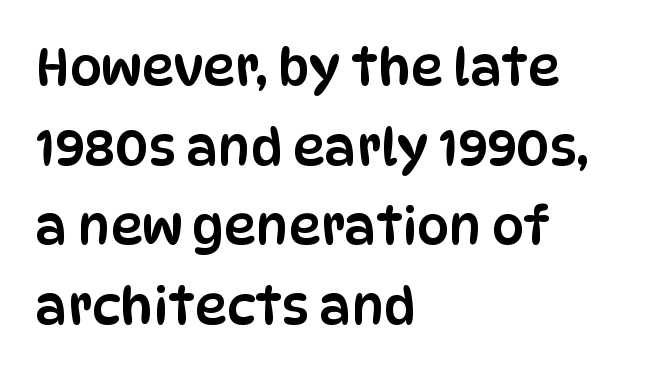
To sum up the face: it is a sans, with no serifs. The gap between lines stays unmarked. The line texture is even and compact thanks to regular tracking. Posture: upright roman. Line spacing here is normal. Varying glyph widths throughout — classic text-font behaviour.
